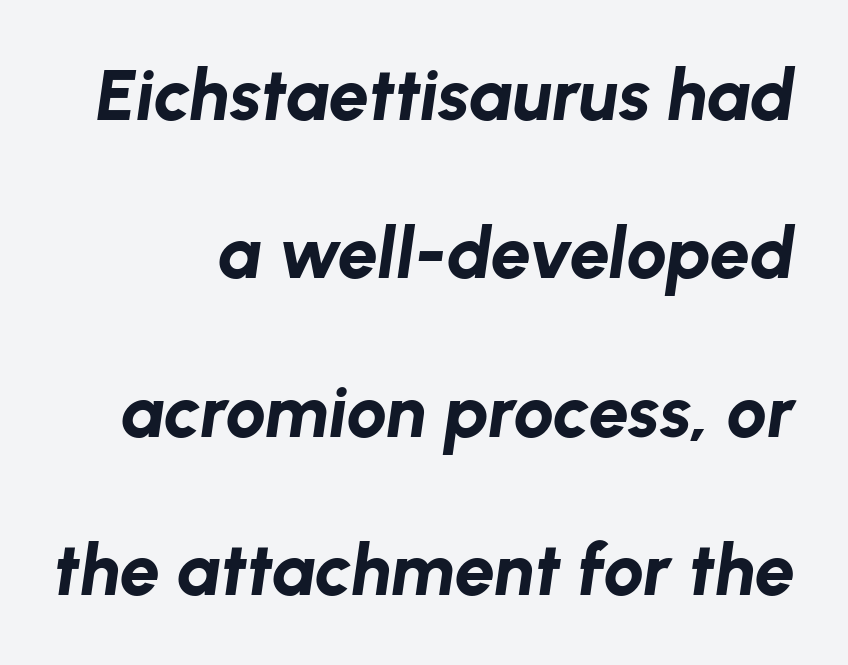
{"italic": "yes", "lean": "right", "slant_degrees": 8, "bold": "yes", "weight": "bold", "width": "normal", "stroke_contrast": "low", "x_height": "medium", "monospaced": "no", "underline": "no", "align": "right", "line_spacing": "loose", "line_spacing_ratio": 2.2, "letter_spacing": "normal", "letter_spacing_em": 0.0, "glyph_px": 72}
